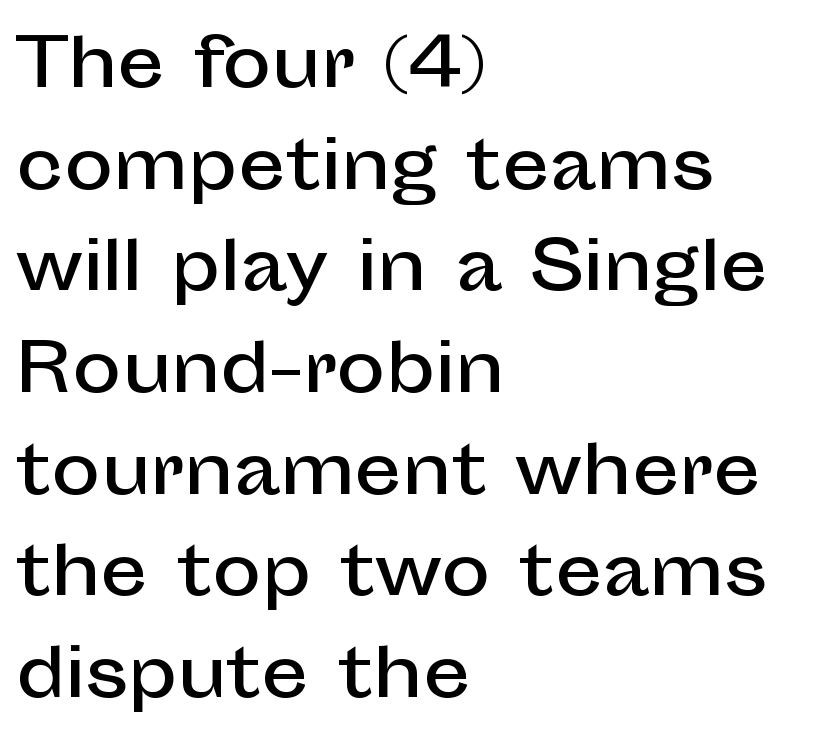
Q: Is the text italic (slanted)? A: No, it is upright.
Q: Is the typeface a serif or a sans-serif typeface? A: Sans-serif.
Q: Is the text underlined? A: No.
Q: How is the paragraph aligned? A: Left-aligned.
Q: Is the spacing between letters normal or unusually wide? A: Normal.
Q: Is the spacing between lines tight, normal or loose? A: Normal.
Q: Width (condensed, normal, or wide)? A: Normal.
Q: Stroke contrast? A: Low.
Q: x-height? A: Medium.
Q: Monospaced? A: No.
